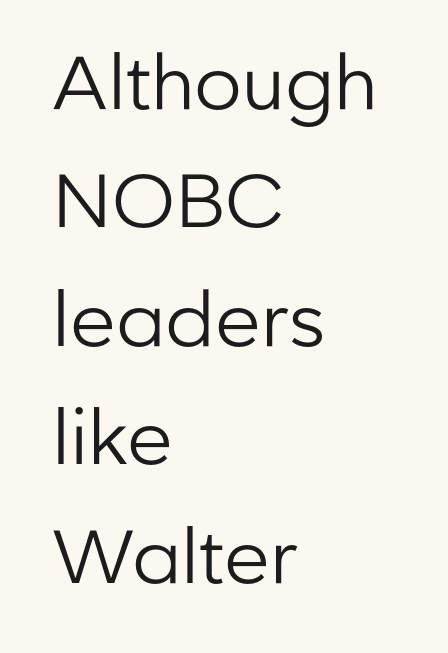
Q: Is the text bold? A: No.
Q: Is the text italic (slanted)? A: No, it is upright.
Q: Is the typeface a serif or a sans-serif typeface? A: Sans-serif.
Q: Is the text underlined? A: No.
Q: How is the paragraph aligned? A: Left-aligned.
Q: Is the spacing between letters normal or unusually wide? A: Normal.
Q: Is the spacing between lines tight, normal or loose? A: Normal.
Q: Width (condensed, normal, or wide)? A: Normal.
Q: Stroke contrast? A: Low.
Q: x-height? A: Medium.
Q: Monospaced? A: No.
